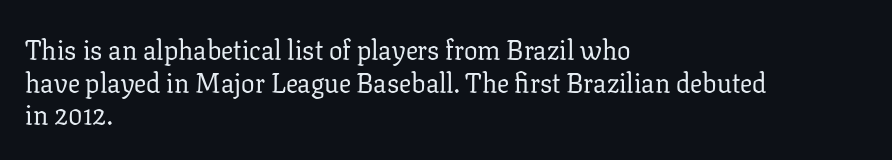
The image shows 27 px text type, upright; set left-aligned, line spacing 1.21x, normal letter spacing, not underlined.
